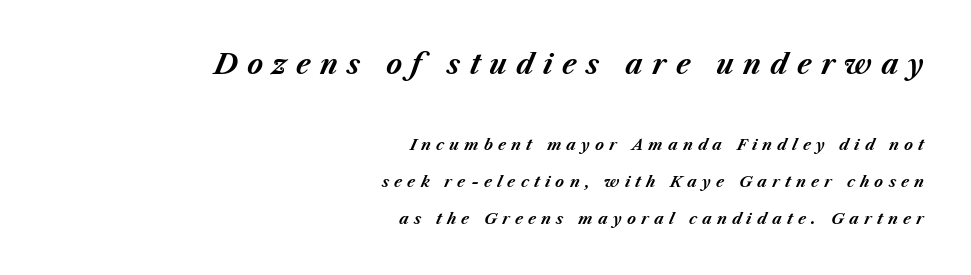
The image shows 27 px bold type, italic (leaning right); set right-aligned, loose line spacing (2.46x), unusually wide letter spacing (+0.34 em), not underlined; the first (top) block is 1.8x larger.
